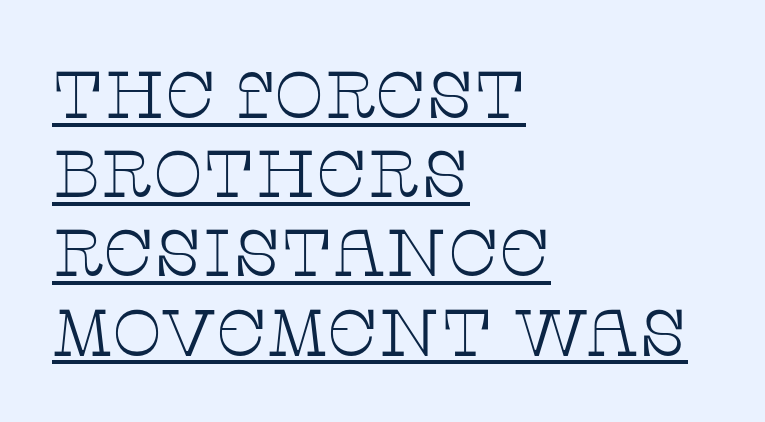
Posture: vertical. A classic flush-left, rag-right setting is used for this passage. The typeface chosen for these lines features serifs. Caption: lettering with a line underneath.
